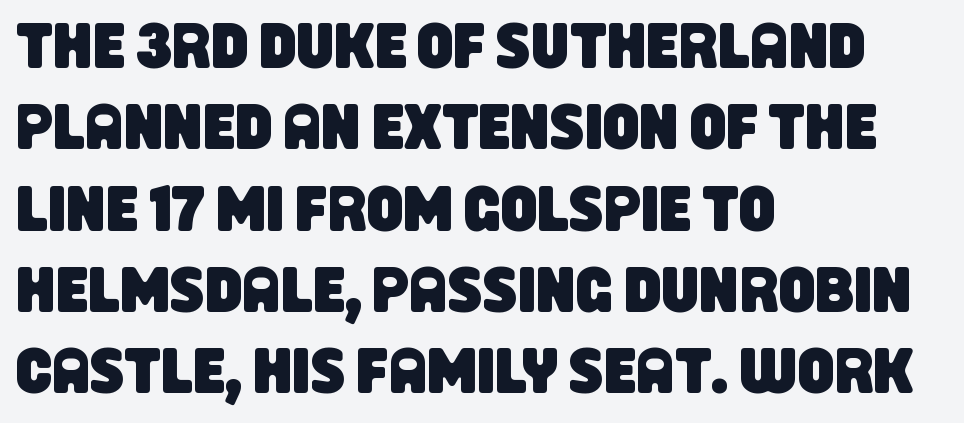
Q: Is the typeface a serif or a sans-serif typeface? A: Sans-serif.
Q: Is the text underlined? A: No.
Q: How is the paragraph aligned? A: Left-aligned.
Q: Is the spacing between letters normal or unusually wide? A: Normal.
Q: Is the spacing between lines tight, normal or loose? A: Normal.
Q: Width (condensed, normal, or wide)? A: Condensed.
Q: Stroke contrast? A: Low.
Q: x-height? A: Large.
Q: Monospaced? A: No.
